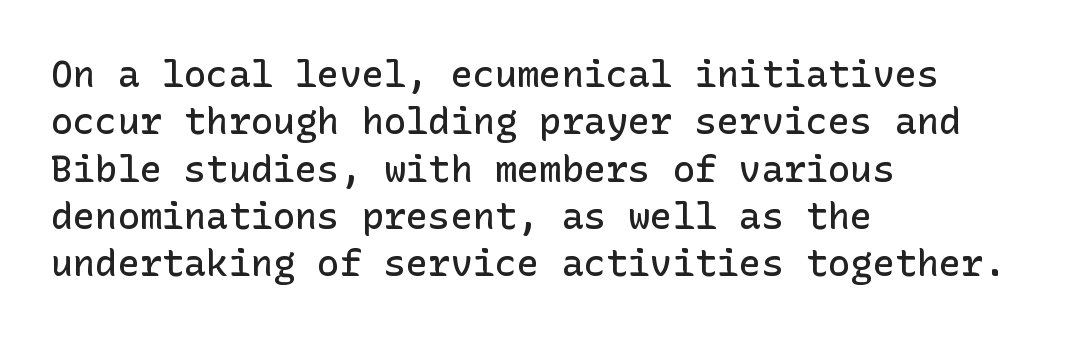
The typesetter chose a ragged-right arrangement here. This block has exactly the height ordinary leading produces. Caption: standard tracking, unaltered. To sum up the face: it is a sans, with no serifs. A bit beefed up — I'd call it semibold rather than bold.
